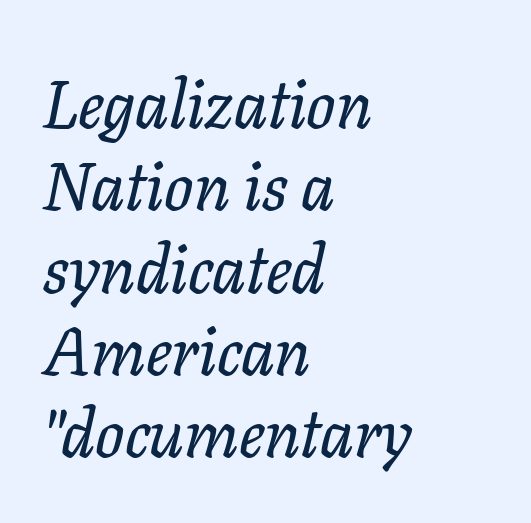
{"serif": "yes", "italic": "yes", "lean": "right", "slant_degrees": 11, "width": "normal", "stroke_contrast": "low", "x_height": "medium", "monospaced": "no", "underline": "no", "align": "left", "line_spacing_ratio": 1.21, "letter_spacing": "normal", "letter_spacing_em": 0.0, "glyph_px": 68}
